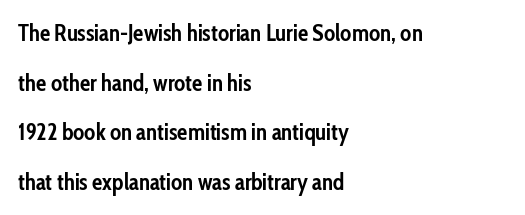
{"italic": "no", "bold": "yes", "underline": "no", "align": "left", "line_spacing": "loose", "line_spacing_ratio": 2.16, "letter_spacing": "normal", "letter_spacing_em": 0.0, "glyph_px": 23}
